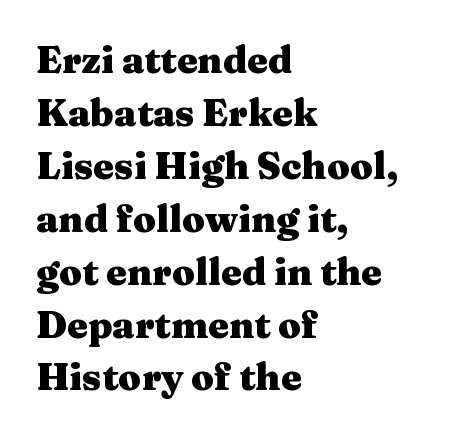
Q: Is the text bold? A: Yes.
Q: Is the text italic (slanted)? A: No, it is upright.
Q: Is the typeface a serif or a sans-serif typeface? A: Serif.
Q: Is the text underlined? A: No.
Q: How is the paragraph aligned? A: Left-aligned.
Q: Is the spacing between letters normal or unusually wide? A: Normal.
Q: Is the spacing between lines tight, normal or loose? A: Normal.
Q: Width (condensed, normal, or wide)? A: Wide.
Q: Stroke contrast? A: Medium.
Q: x-height? A: Medium.
Q: Monospaced? A: No.
